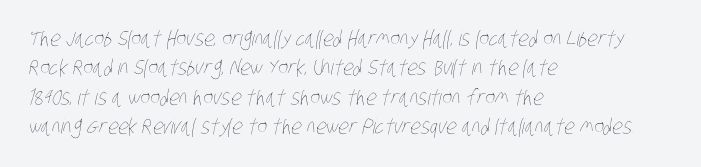
Q: Is the text bold? A: No.
Q: Is the text underlined? A: No.
Q: How is the paragraph aligned? A: Left-aligned.
Q: Is the spacing between letters normal or unusually wide? A: Normal.
Q: Is the spacing between lines tight, normal or loose? A: Normal.
